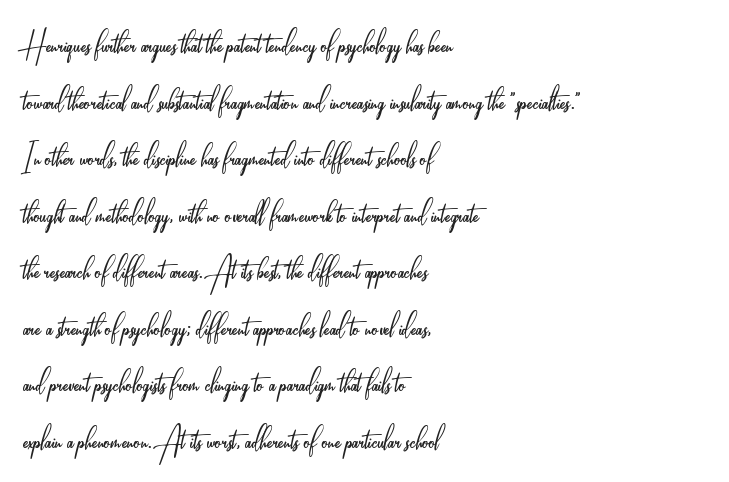
The image shows 39 px light, condensed sans-serif type; set left-aligned, normal line spacing (1.45x), normal letter spacing, not underlined; low stroke contrast and a small x-height.
